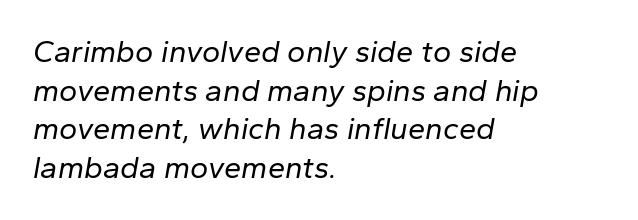
{"italic": "yes", "lean": "right", "slant_degrees": 10, "bold": "no", "weight": "regular", "width": "normal", "stroke_contrast": "low", "x_height": "medium", "monospaced": "no", "underline": "no", "align": "left", "line_spacing": "normal", "line_spacing_ratio": 1.25, "letter_spacing": "normal", "letter_spacing_em": 0.0, "glyph_px": 31}
